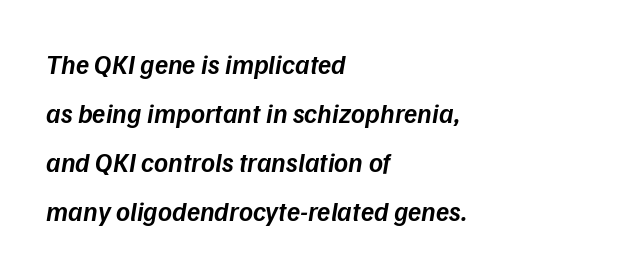
{"italic": "yes", "lean": "right", "slant_degrees": 9, "bold": "semi", "underline": "no", "align": "left", "line_spacing_ratio": 1.82, "letter_spacing": "normal", "letter_spacing_em": 0.0, "glyph_px": 27}
